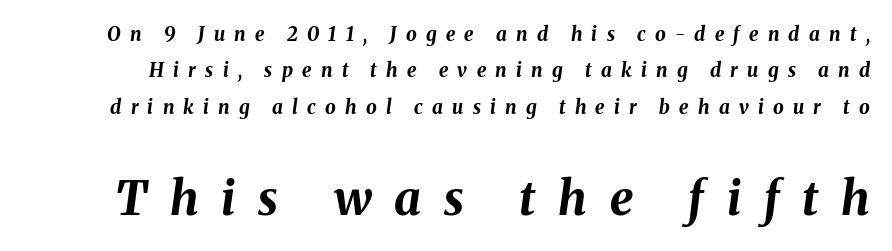
Q: Is the text bold? A: Yes.
Q: Is the text italic (slanted)? A: Yes, it leans right by about 8 degrees.
Q: Is the text underlined? A: No.
Q: Is the spacing between letters normal or unusually wide? A: Unusually wide.
Q: Is the spacing between lines tight, normal or loose? A: Loose.
Q: Which block of text is set in a larger size, the first (top) or the second (bottom)? A: The second (bottom) one.
Q: Width (condensed, normal, or wide)? A: Normal.
Q: Stroke contrast? A: Medium.
Q: x-height? A: Medium.
Q: Monospaced? A: No.
